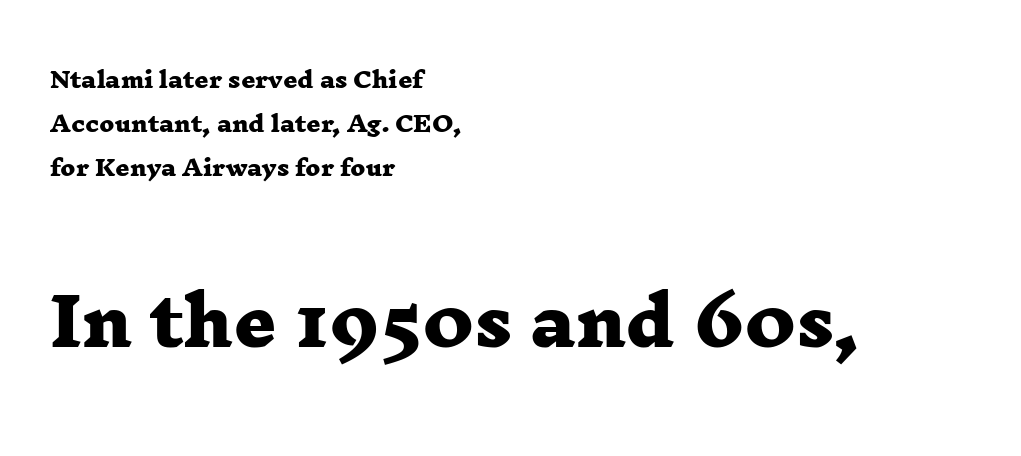
Q: Is the text bold? A: Yes.
Q: Is the typeface a serif or a sans-serif typeface? A: Serif.
Q: Is the text underlined? A: No.
Q: How is the paragraph aligned? A: Left-aligned.
Q: Is the spacing between letters normal or unusually wide? A: Normal.
Q: Is the spacing between lines tight, normal or loose? A: Loose.
Q: Which block of text is set in a larger size, the first (top) or the second (bottom)? A: The second (bottom) one.
Q: Width (condensed, normal, or wide)? A: Wide.
Q: Stroke contrast? A: Low.
Q: x-height? A: Medium.
Q: Monospaced? A: No.
